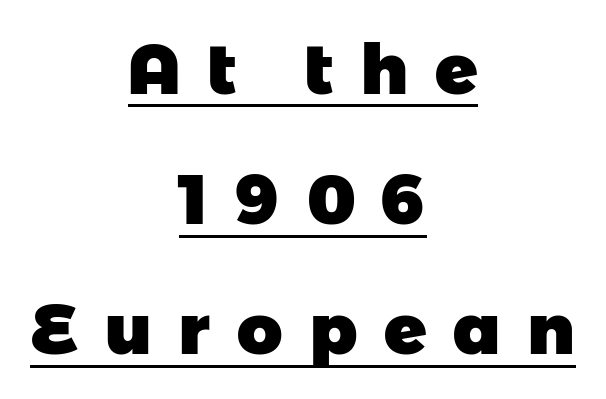
This rendering features underlined lettering. Here the glyphs are tracked loosely, breaking word shapes into spaced letters. You could not count columns in this text — the font is proportionally spaced. Which margin do the lines hug? Neither — every line sits in the middle.
